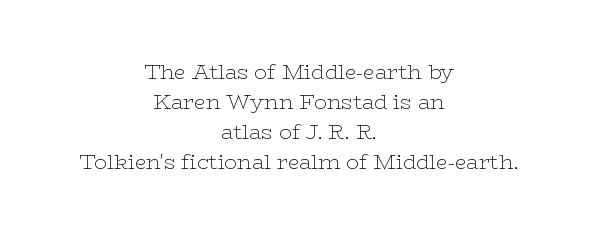
Q: Is the text bold? A: No.
Q: Is the text italic (slanted)? A: No, it is upright.
Q: Is the text underlined? A: No.
Q: How is the paragraph aligned? A: Centered.
Q: Is the spacing between letters normal or unusually wide? A: Normal.
Q: Is the spacing between lines tight, normal or loose? A: Normal.
